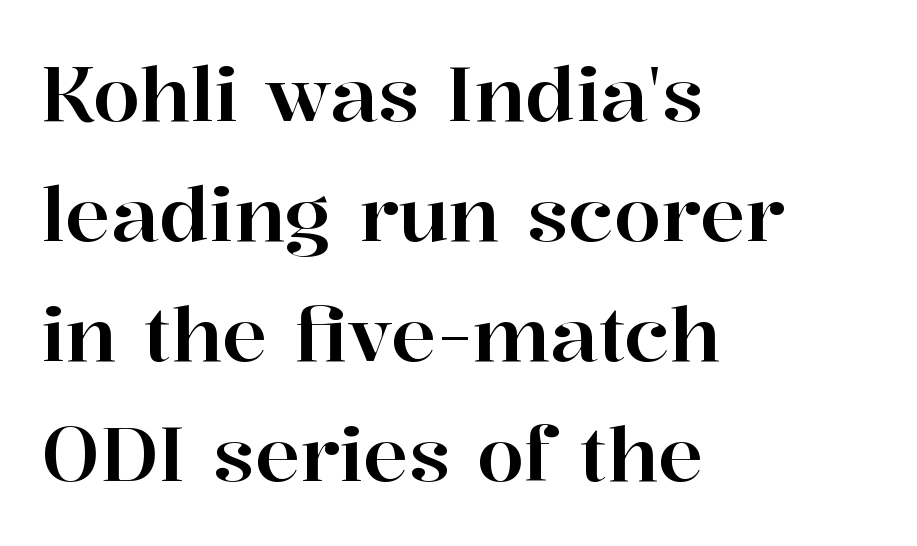
Q: Is the text italic (slanted)? A: No, it is upright.
Q: Is the typeface a serif or a sans-serif typeface? A: Serif.
Q: Is the text underlined? A: No.
Q: How is the paragraph aligned? A: Left-aligned.
Q: Is the spacing between letters normal or unusually wide? A: Normal.
Q: Is the spacing between lines tight, normal or loose? A: Normal.
Q: Width (condensed, normal, or wide)? A: Normal.
Q: Stroke contrast? A: High.
Q: x-height? A: Medium.
Q: Monospaced? A: No.
